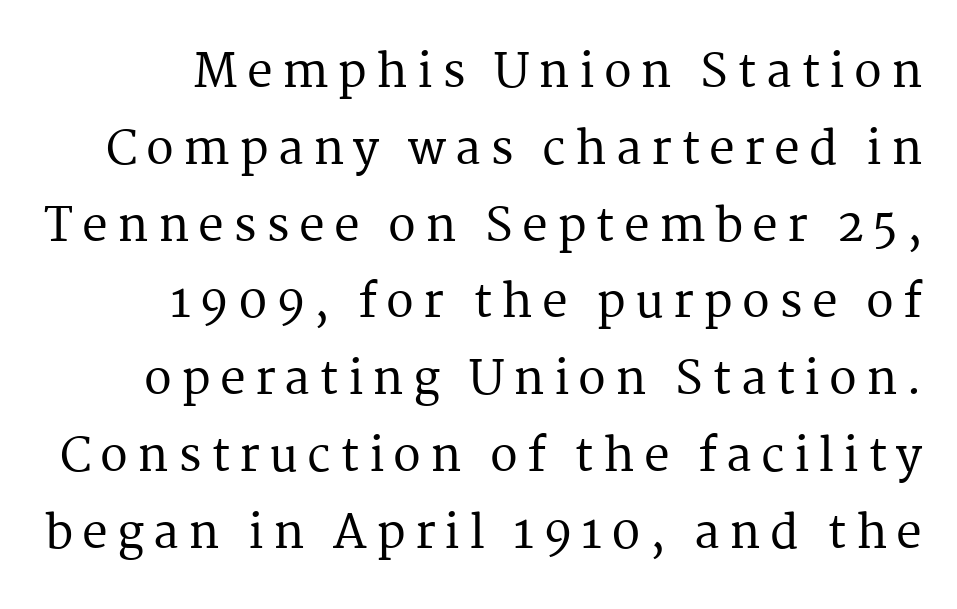
{"serif": "yes", "italic": "no", "width": "normal", "stroke_contrast": "medium", "x_height": "medium", "monospaced": "no", "underline": "no", "align": "right", "line_spacing": "normal", "line_spacing_ratio": 1.67, "letter_spacing": "wide", "letter_spacing_em": 0.2, "glyph_px": 46}
